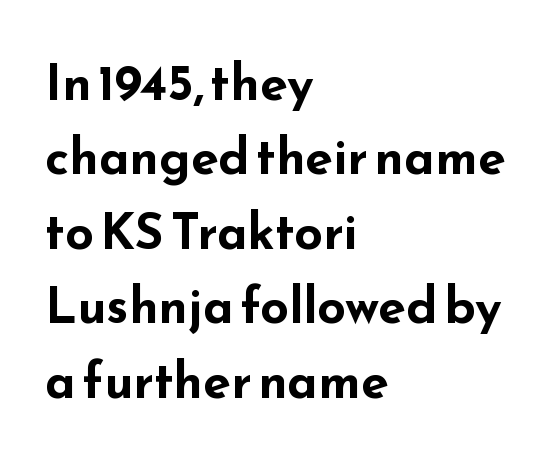
The image shows 50 px bold, wide sans-serif type, upright; set left-aligned, normal line spacing (1.49x), normal letter spacing, not underlined; low stroke contrast and a small x-height.
